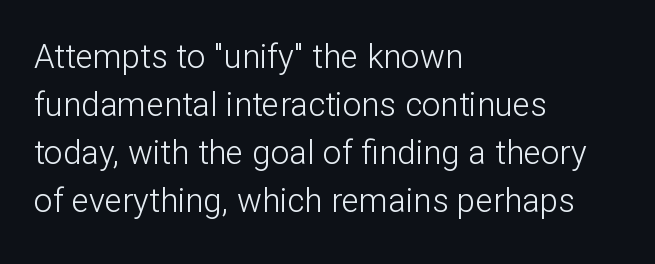
Q: Is the text bold? A: No.
Q: Is the text italic (slanted)? A: No, it is upright.
Q: Is the typeface a serif or a sans-serif typeface? A: Sans-serif.
Q: Is the text underlined? A: No.
Q: How is the paragraph aligned? A: Left-aligned.
Q: Is the spacing between letters normal or unusually wide? A: Normal.
Q: Is the spacing between lines tight, normal or loose? A: Normal.
Q: Width (condensed, normal, or wide)? A: Normal.
Q: Stroke contrast? A: Low.
Q: x-height? A: Medium.
Q: Monospaced? A: No.
